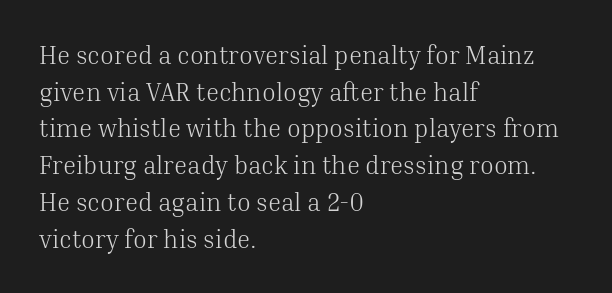
The image shows 25 px text type, upright; set left-aligned, normal line spacing (1.47x), normal letter spacing, not underlined.
